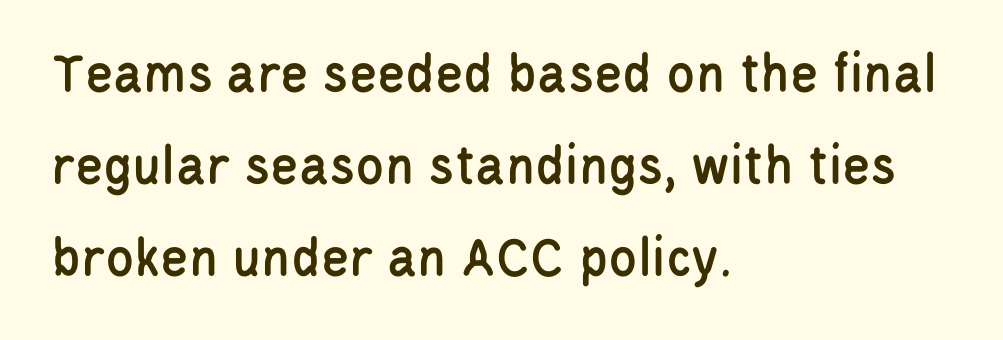
Leftover space on each line is placed entirely after the last word. Posture: upright roman. These lines keep a tight, regular rhythm from letter to letter. I'd call this a sans setting — the letters go barefoot. Note the varied advance widths — an 'i' is clearly narrower than an 'm'.
